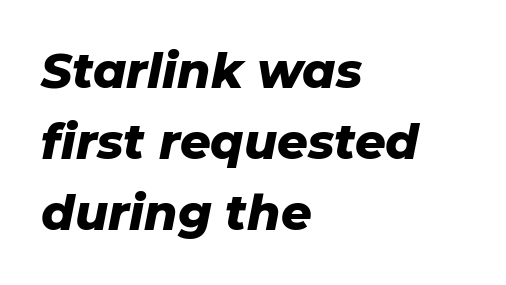
{"italic": "yes", "lean": "right", "slant_degrees": 11, "bold": "yes", "weight": "heavy", "width": "normal", "stroke_contrast": "low", "x_height": "medium", "monospaced": "no", "underline": "no", "align": "left", "line_spacing": "normal", "line_spacing_ratio": 1.48, "letter_spacing": "normal", "letter_spacing_em": 0.0, "glyph_px": 48}
